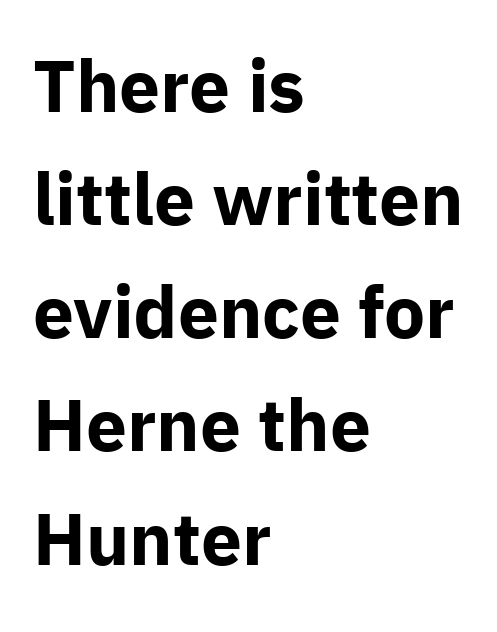
Short and long lines alike share a common starting point at left. A typesetter would mark this as roman, not italic. I'd call this a sans setting — the letters go barefoot. There is no visible air inserted between adjacent glyphs. The characters look thick and weighty, a clear bold. The passage shown is not underscored anywhere.
